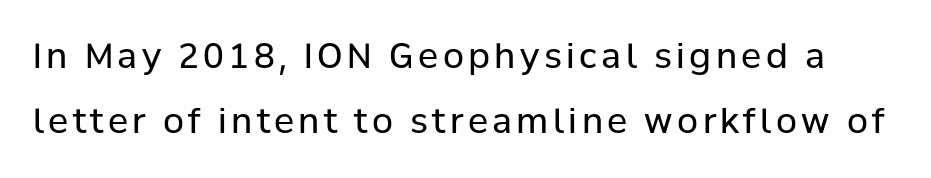
Typographically, this falls in the sans-serif category. The passage shown stacks its lines with a broad gap. Unmarked baselines from the first word to the last. Style check: upright. Looks like regular typesetting: each glyph gets only the width it needs.
